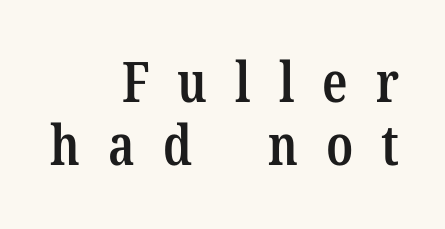
The image shows 56 px semibold, condensed serif type, upright; set right-aligned, tight line spacing (1.12x), unusually wide letter spacing (+0.5 em), not underlined; low stroke contrast and a medium x-height.
